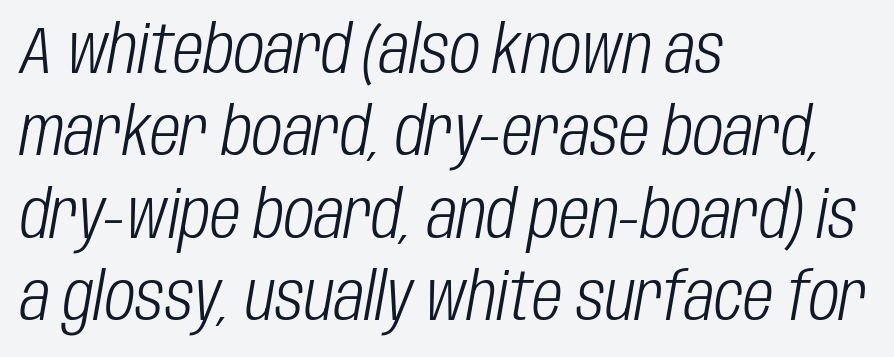
Q: Is the text bold? A: No.
Q: Is the text italic (slanted)? A: Yes, it leans right by about 10 degrees.
Q: Is the text underlined? A: No.
Q: How is the paragraph aligned? A: Left-aligned.
Q: Is the spacing between letters normal or unusually wide? A: Normal.
Q: Is the spacing between lines tight, normal or loose? A: Normal.
Q: Width (condensed, normal, or wide)? A: Condensed.
Q: Stroke contrast? A: Low.
Q: x-height? A: Large.
Q: Monospaced? A: No.
